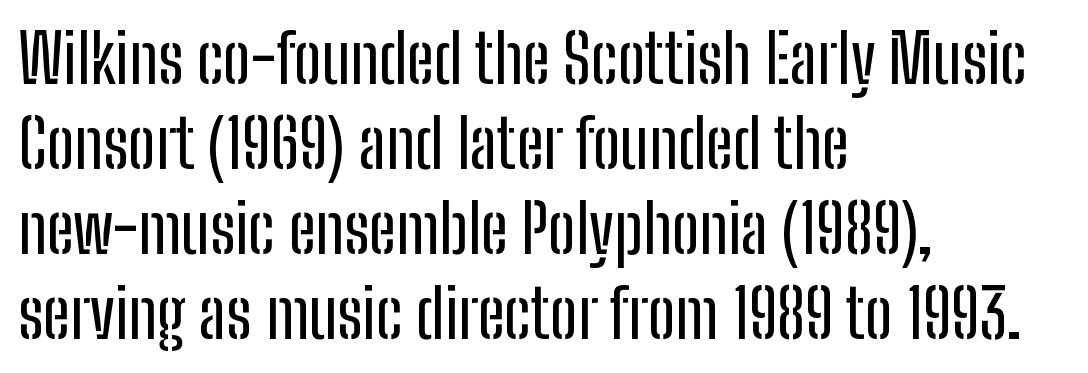
Q: Is the text italic (slanted)? A: No, it is upright.
Q: Is the typeface a serif or a sans-serif typeface? A: Sans-serif.
Q: Is the text underlined? A: No.
Q: How is the paragraph aligned? A: Left-aligned.
Q: Is the spacing between letters normal or unusually wide? A: Normal.
Q: Is the spacing between lines tight, normal or loose? A: Normal.
Q: Width (condensed, normal, or wide)? A: Condensed.
Q: Stroke contrast? A: Low.
Q: x-height? A: Medium.
Q: Monospaced? A: No.
